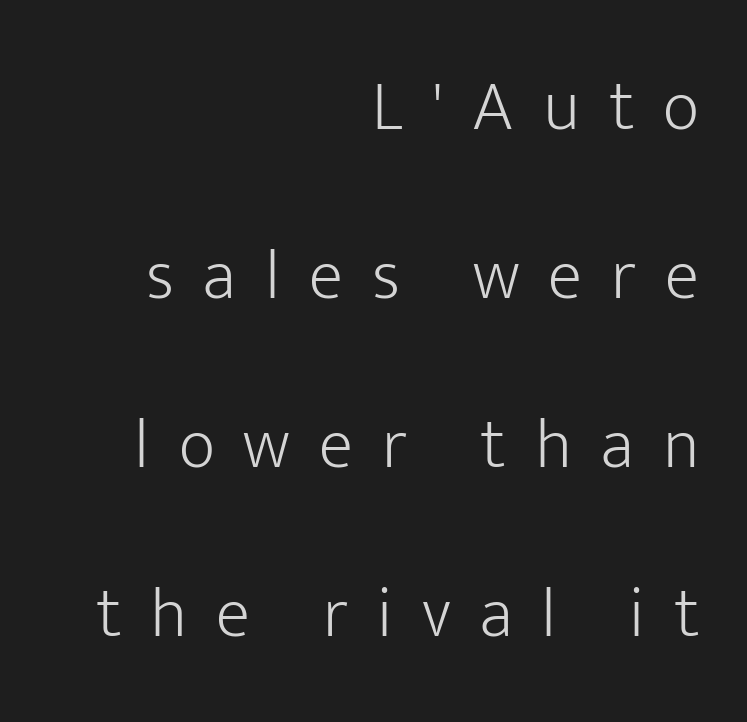
{"serif": "no", "italic": "no", "bold": "no", "weight": "light", "width": "normal", "stroke_contrast": "low", "x_height": "medium", "monospaced": "no", "underline": "no", "align": "right", "line_spacing": "loose", "line_spacing_ratio": 2.38, "letter_spacing": "wide", "letter_spacing_em": 0.41, "glyph_px": 71}
